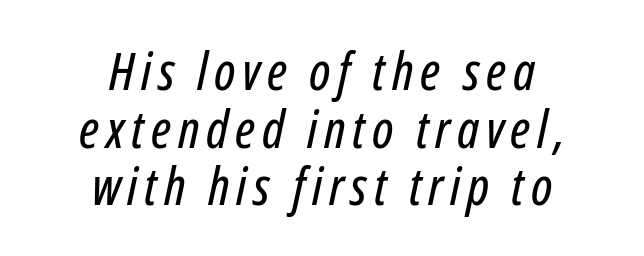
{"italic": "yes", "lean": "right", "slant_degrees": 12, "width": "condensed", "stroke_contrast": "low", "x_height": "medium", "monospaced": "no", "underline": "no", "align": "center", "line_spacing": "tight", "line_spacing_ratio": 1.11, "glyph_px": 52}
